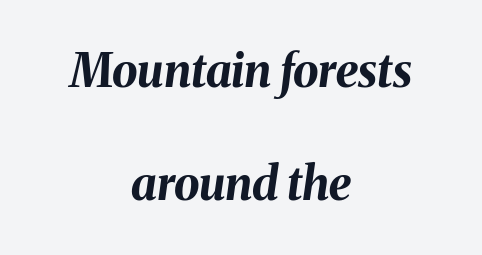
Is there much room between lines? Yes — plenty of vertical air separates them. Horizontal alignment here is central, giving a formal, balanced look. Stroke thickness is high; the sample reads as a true bold. Proportional: the letters do not fall into vertical columns. Has an underline been added? It has not.
